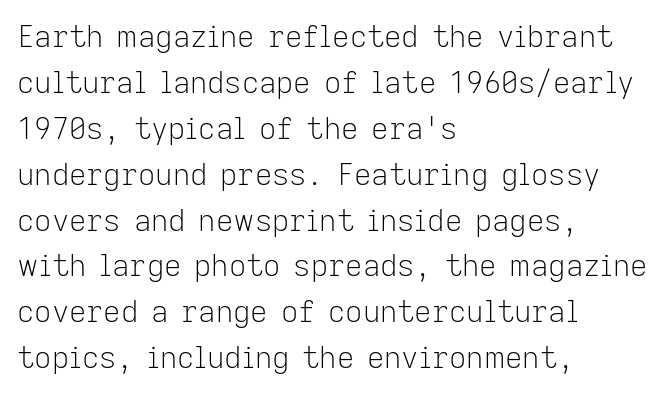
Think standard paragraph weight, or any step lighter than that. The face used here is rendered with its standard letterfit. Designer's note — italics off, roman on. A sans-serif font was chosen for this passage.
